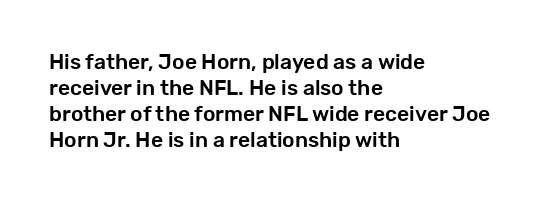
The typesetter chose a ragged-right arrangement here. The type sits square on the baseline with zero lean. There is no visible air inserted between adjacent glyphs. Has an underline been added? It has not.
